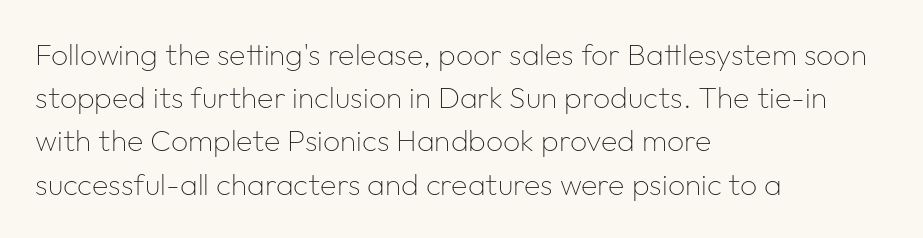
{"serif": "no", "italic": "no", "bold": "no", "weight": "thin", "width": "normal", "stroke_contrast": "low", "x_height": "medium", "monospaced": "no", "underline": "no", "align": "left", "line_spacing": "normal", "line_spacing_ratio": 1.44, "letter_spacing": "normal", "letter_spacing_em": 0.0, "glyph_px": 30}
